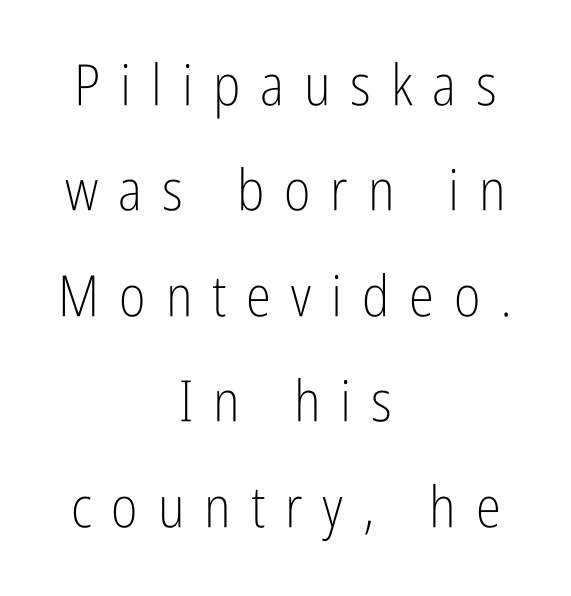
Q: Is the text bold? A: No.
Q: Is the text italic (slanted)? A: No, it is upright.
Q: Is the typeface a serif or a sans-serif typeface? A: Sans-serif.
Q: Is the text underlined? A: No.
Q: How is the paragraph aligned? A: Centered.
Q: Is the spacing between letters normal or unusually wide? A: Unusually wide.
Q: Width (condensed, normal, or wide)? A: Condensed.
Q: Stroke contrast? A: Low.
Q: x-height? A: Medium.
Q: Monospaced? A: No.
